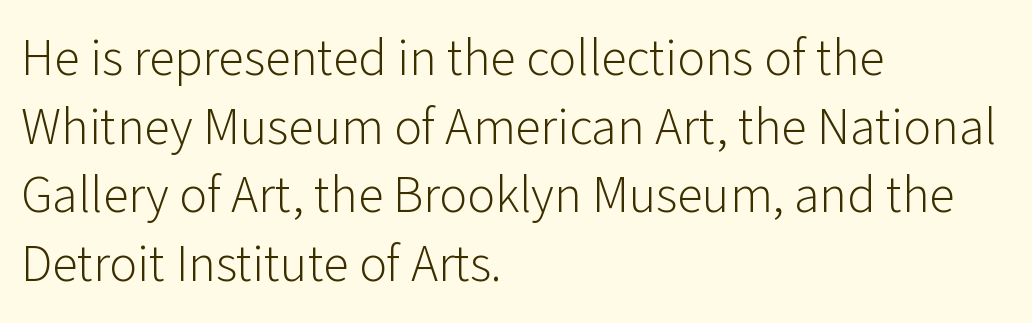
The letters stand upright; this is a roman face. The text was rendered using a sans face with plain stroke endings. The glyphs are unaccompanied by any horizontal stroke below them. Compared with a typical body face, this is equally light or lighter still.
